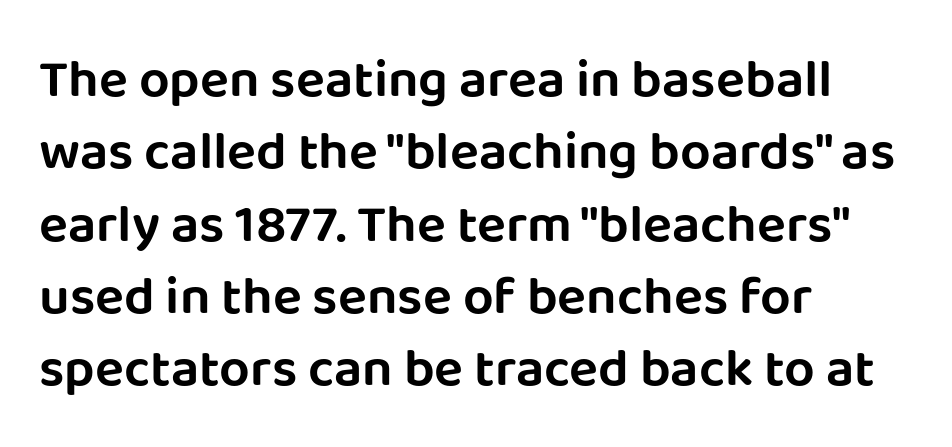
{"serif": "no", "italic": "no", "width": "normal", "stroke_contrast": "low", "x_height": "large", "monospaced": "no", "underline": "no", "align": "left", "line_spacing": "normal", "line_spacing_ratio": 1.34, "letter_spacing": "normal", "letter_spacing_em": 0.0, "glyph_px": 54}
